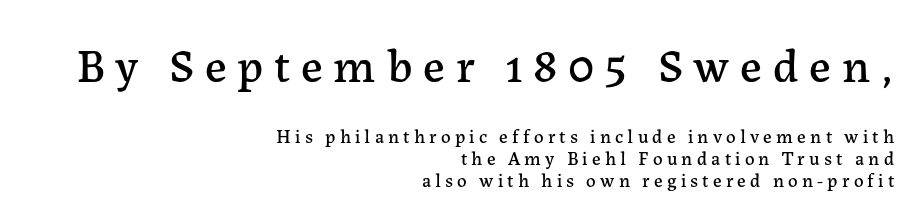
The specimen omits any rule beneath the text block's lines. Style check: upright. Is this a fixed-width face? No — the glyphs have proportional, varying widths. Two sizes are in play, and the larger belongs to the first block.
